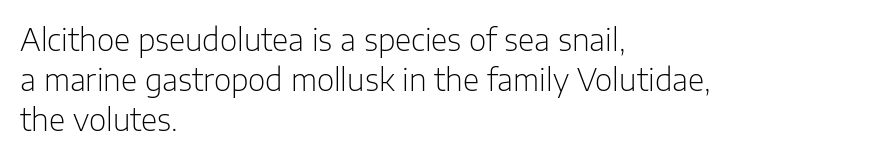
The image shows 30 px light sans-serif type, upright; set left-aligned, normal line spacing (1.33x), normal letter spacing, not underlined; low stroke contrast and a medium x-height.
